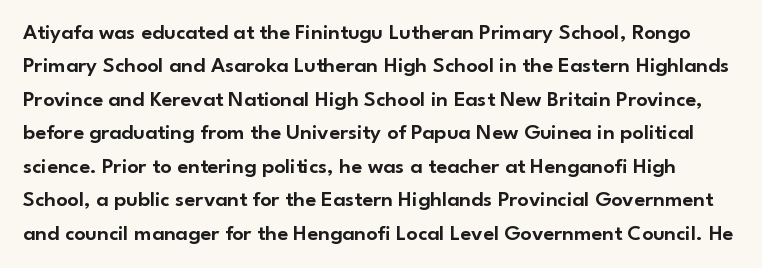
{"italic": "no", "underline": "no", "line_spacing": "normal", "line_spacing_ratio": 1.52, "letter_spacing": "normal", "letter_spacing_em": 0.0, "glyph_px": 22}
